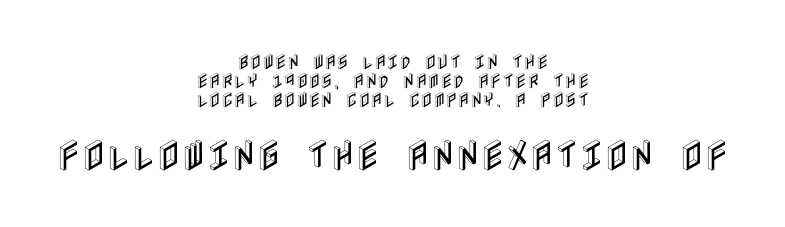
The letterforms sit shoulder to shoulder at normal distance. Very little white space separates one row of letters from the next. The font's upright variant was chosen for this text. The second block has been scaled up relative to the first.
